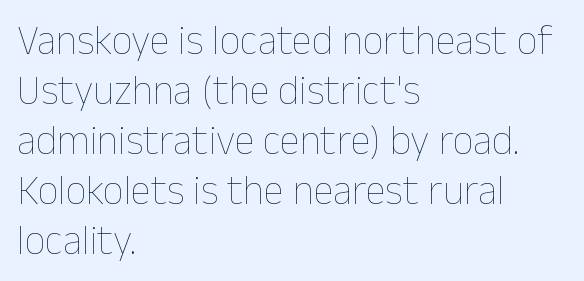
Q: Is the text bold? A: No.
Q: Is the text italic (slanted)? A: No, it is upright.
Q: Is the text underlined? A: No.
Q: How is the paragraph aligned? A: Left-aligned.
Q: Is the spacing between letters normal or unusually wide? A: Normal.
Q: Width (condensed, normal, or wide)? A: Normal.
Q: Stroke contrast? A: Low.
Q: x-height? A: Medium.
Q: Monospaced? A: No.
